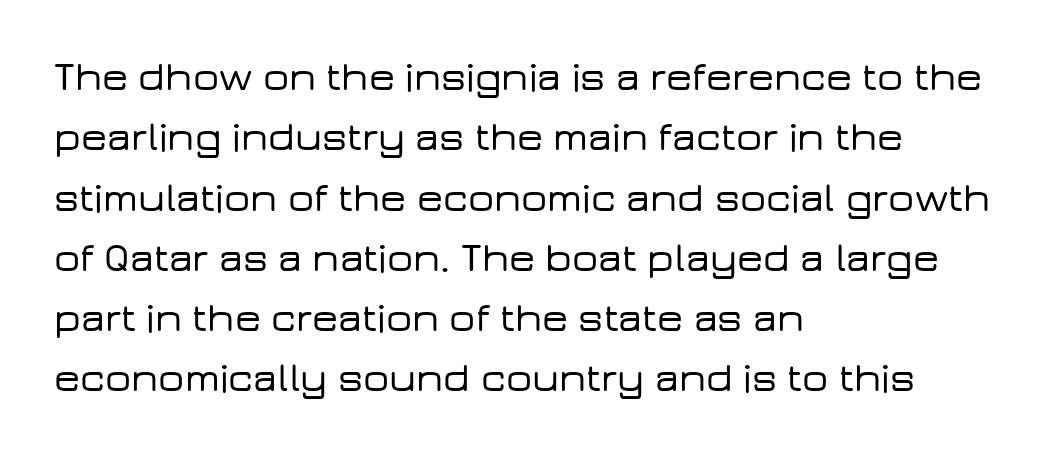
{"serif": "no", "italic": "no", "width": "wide", "stroke_contrast": "low", "x_height": "medium", "monospaced": "no", "underline": "no", "align": "left", "line_spacing": "normal", "line_spacing_ratio": 1.47, "letter_spacing": "normal", "letter_spacing_em": 0.0, "glyph_px": 41}
